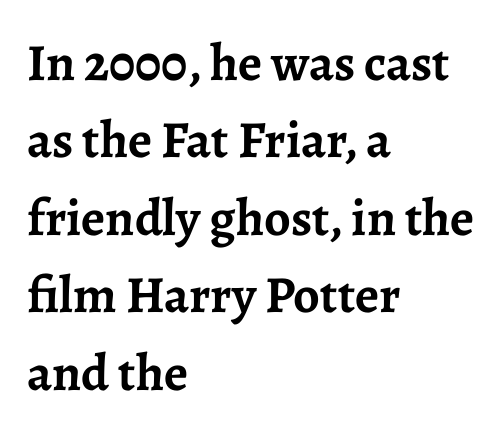
Q: Is the text bold? A: Yes.
Q: Is the text italic (slanted)? A: No, it is upright.
Q: Is the typeface a serif or a sans-serif typeface? A: Serif.
Q: Is the text underlined? A: No.
Q: How is the paragraph aligned? A: Left-aligned.
Q: Is the spacing between letters normal or unusually wide? A: Normal.
Q: Is the spacing between lines tight, normal or loose? A: Normal.
Q: Width (condensed, normal, or wide)? A: Normal.
Q: Stroke contrast? A: Low.
Q: x-height? A: Medium.
Q: Monospaced? A: No.
